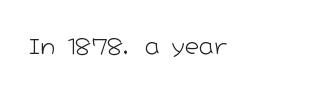
Q: Is the text bold? A: No.
Q: Is the text italic (slanted)? A: No, it is upright.
Q: Is the text underlined? A: No.
Q: Is the spacing between letters normal or unusually wide? A: Normal.
